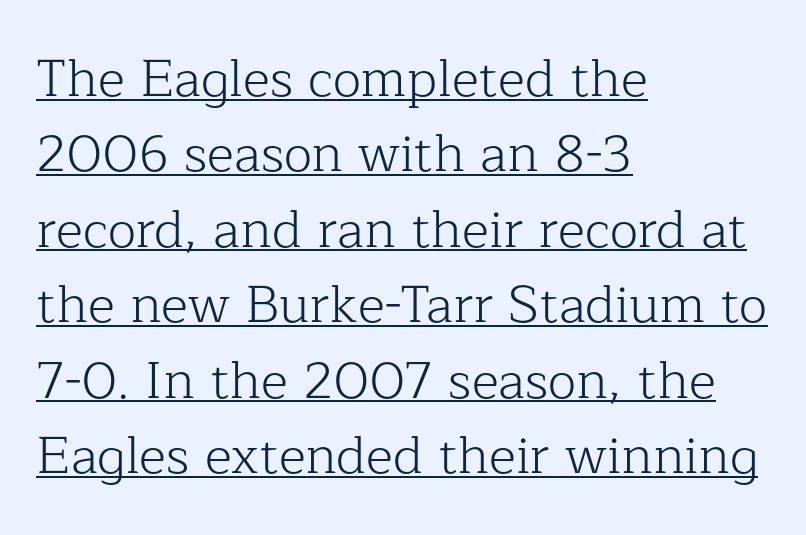
{"serif": "yes", "italic": "no", "bold": "no", "weight": "light", "width": "normal", "stroke_contrast": "low", "x_height": "medium", "monospaced": "no", "underline": "yes", "align": "left", "line_spacing": "normal", "line_spacing_ratio": 1.45, "letter_spacing": "normal", "letter_spacing_em": 0.0, "glyph_px": 52}
